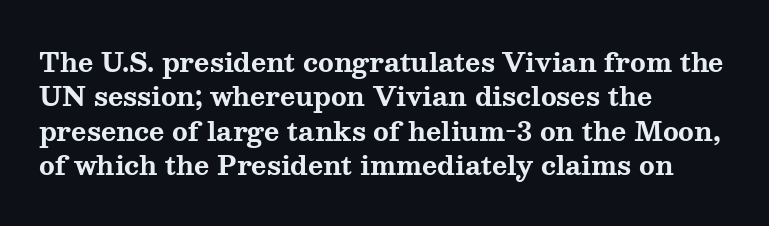
The image shows 26 px bold type, upright; set left-aligned, normal line spacing (1.32x), normal letter spacing, not underlined.
